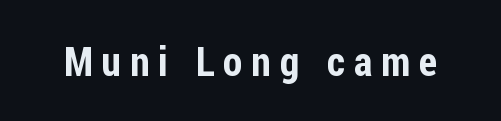
Plain, unruled lines of type. There is plenty of visible air inserted between adjacent glyphs. Varying glyph widths throughout — classic text-font behaviour. In terms of letterform style, serifs are entirely absent.
